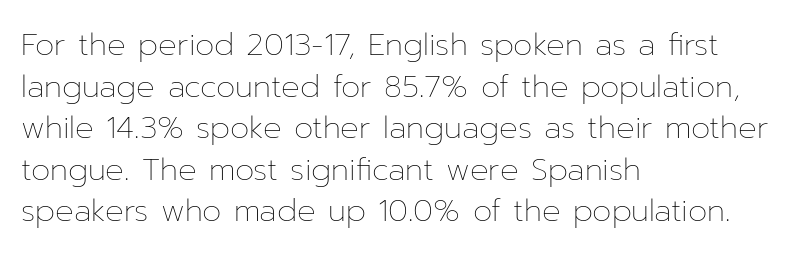
{"italic": "no", "bold": "no", "weight": "thin", "width": "normal", "stroke_contrast": "low", "x_height": "medium", "monospaced": "no", "underline": "no", "align": "left", "line_spacing": "normal", "line_spacing_ratio": 1.34, "letter_spacing": "normal", "letter_spacing_em": 0.0, "glyph_px": 31}
